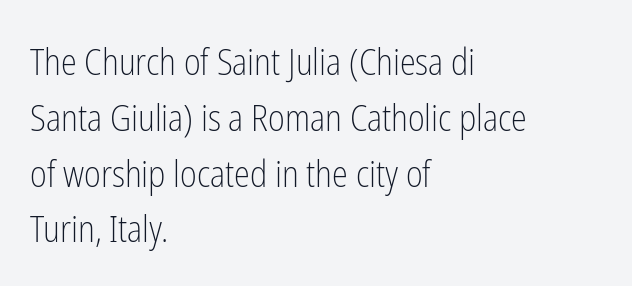
Q: Is the text bold? A: No.
Q: Is the text italic (slanted)? A: No, it is upright.
Q: Is the typeface a serif or a sans-serif typeface? A: Sans-serif.
Q: Is the text underlined? A: No.
Q: How is the paragraph aligned? A: Left-aligned.
Q: Is the spacing between letters normal or unusually wide? A: Normal.
Q: Is the spacing between lines tight, normal or loose? A: Normal.
Q: Width (condensed, normal, or wide)? A: Condensed.
Q: Stroke contrast? A: Low.
Q: x-height? A: Medium.
Q: Monospaced? A: No.
